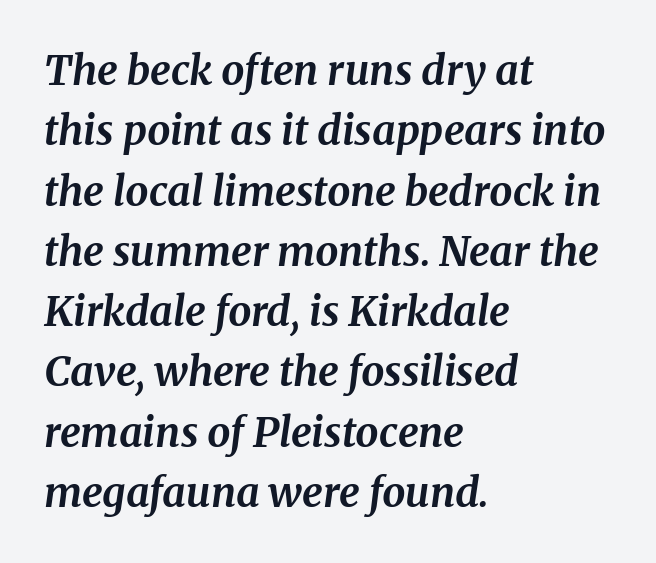
The rendering uses natural spacing where letterforms have individual widths. How are the letters spaced? Ordinarily, with no added tracking. Notice how descenders clear the ascenders below comfortably — that's standard leading. The strokes are fattened all the way to bold. Yep, those are serifs on the letters.
